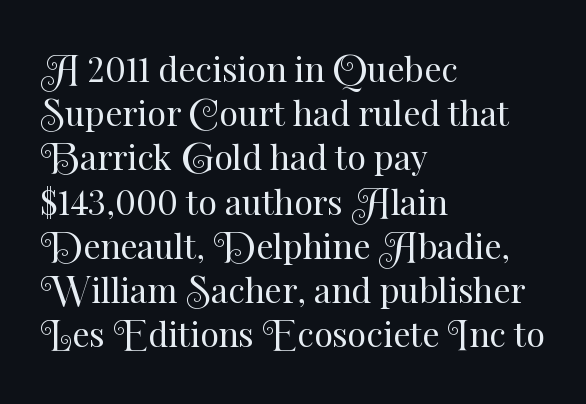
Tall strokes in this sample are plumb rather than angled. Ink coverage per letter is moderate at most. Default kerning and tracking; the words read as compact shapes. Compared with a centered layout, this one pins lines to the left instead. Normally led — the rows are evenly, conventionally spaced. These lines are rendered in a variable-pitch font.
